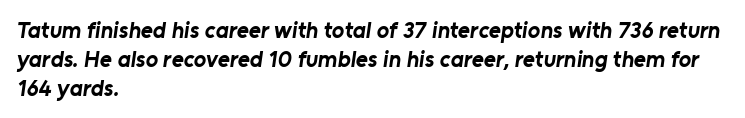
Q: Is the text bold? A: Yes.
Q: Is the text underlined? A: No.
Q: How is the paragraph aligned? A: Left-aligned.
Q: Is the spacing between letters normal or unusually wide? A: Normal.
Q: Is the spacing between lines tight, normal or loose? A: Normal.
